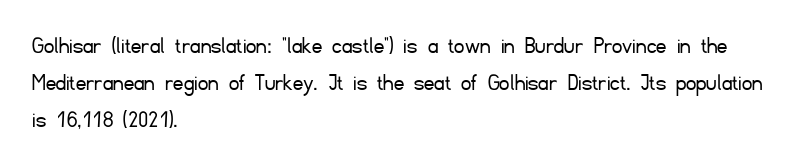
Q: Is the text bold? A: No.
Q: Is the text italic (slanted)? A: No, it is upright.
Q: Is the text underlined? A: No.
Q: How is the paragraph aligned? A: Left-aligned.
Q: Is the spacing between letters normal or unusually wide? A: Normal.
Q: Is the spacing between lines tight, normal or loose? A: Normal.
